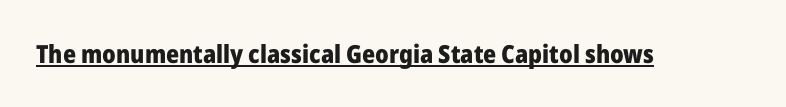
Q: Is the text bold? A: Yes.
Q: Is the text italic (slanted)? A: No, it is upright.
Q: Is the text underlined? A: Yes.
Q: Is the spacing between letters normal or unusually wide? A: Normal.
